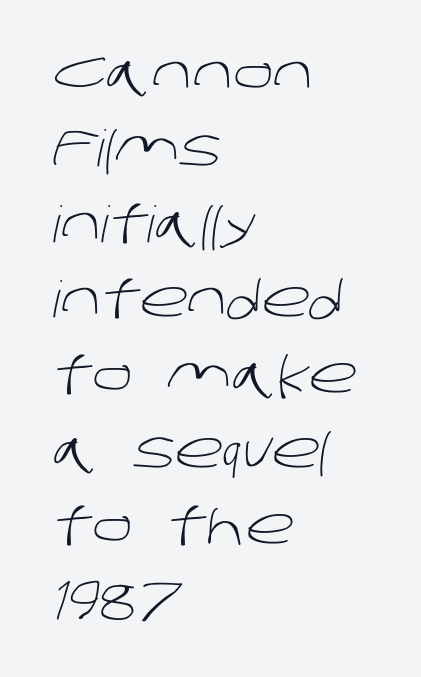
The image shows 50 px light sans-serif type; set left-aligned, normal line spacing (1.51x), normal letter spacing, not underlined; low stroke contrast and a large x-height.
